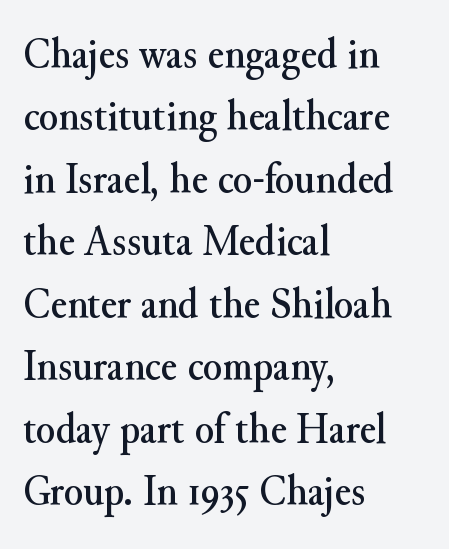
Q: Is the text italic (slanted)? A: No, it is upright.
Q: Is the typeface a serif or a sans-serif typeface? A: Serif.
Q: Is the text underlined? A: No.
Q: How is the paragraph aligned? A: Left-aligned.
Q: Is the spacing between letters normal or unusually wide? A: Normal.
Q: Is the spacing between lines tight, normal or loose? A: Normal.
Q: Width (condensed, normal, or wide)? A: Normal.
Q: Stroke contrast? A: Medium.
Q: x-height? A: Small.
Q: Monospaced? A: No.
